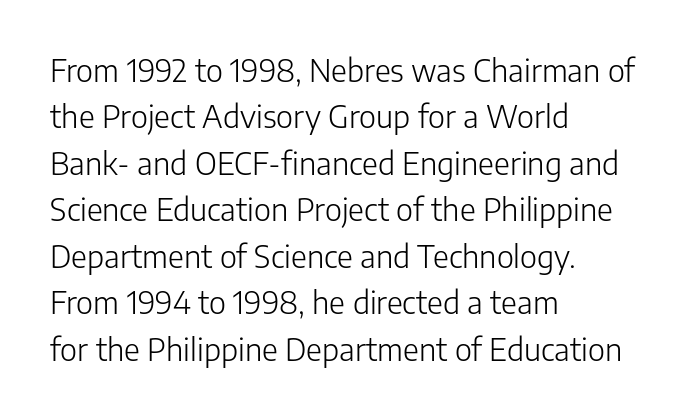
Honestly, the row spacing looks completely unremarkable. Just letters on the line, the space beneath them empty. These lines are composed in type without serifs. Every character sits straight up, as roman type does. Layout note: lines flush left. On a weight scale, this lands at 450 or below.
